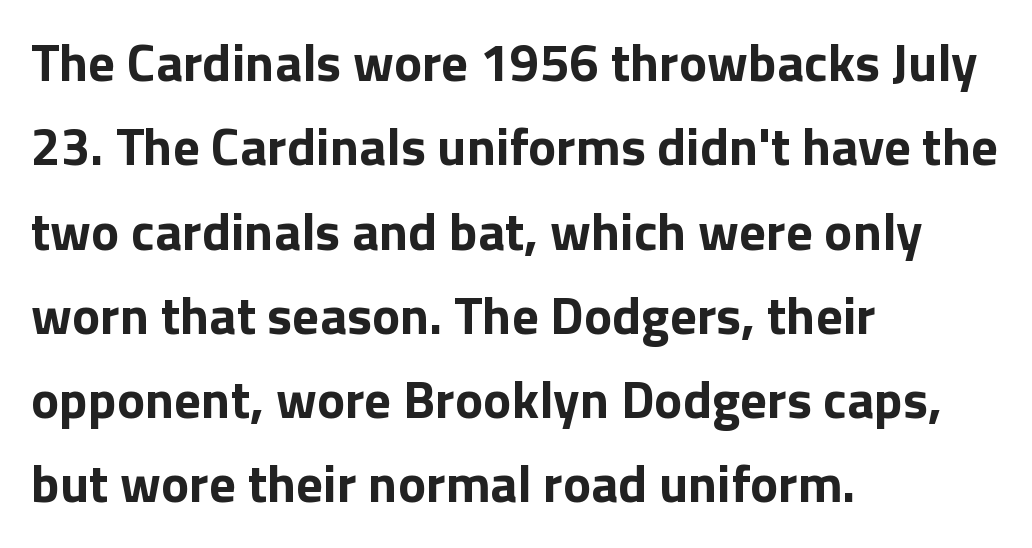
Compared with a centered layout, this one pins lines to the left instead. Rendered with straight, roman letterforms. The face used here is proportionally spaced, like ordinary book or web type. Does extra space separate the letters? No, they use regular spacing. Rule under the text: the space is simply empty.
